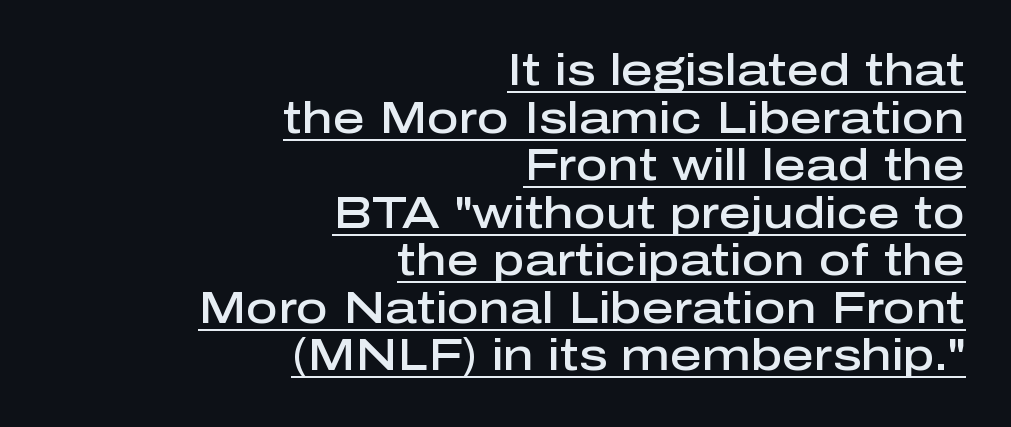
{"serif": "no", "italic": "no", "bold": "semi", "weight": "semibold", "width": "normal", "stroke_contrast": "low", "x_height": "medium", "monospaced": "no", "underline": "yes", "align": "right", "line_spacing": "tight", "line_spacing_ratio": 1.08, "letter_spacing": "normal", "letter_spacing_em": 0.0, "glyph_px": 44}
